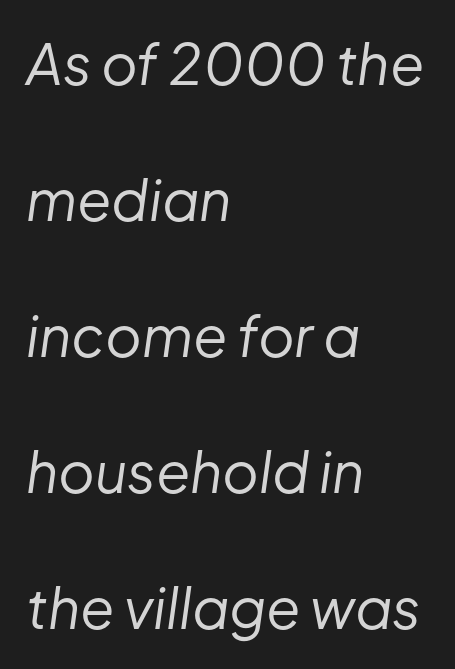
The image shows 56 px regular-weight type, italic (leaning right); set left-aligned, loose line spacing (2.43x), normal letter spacing, not underlined; low stroke contrast and a medium x-height.
